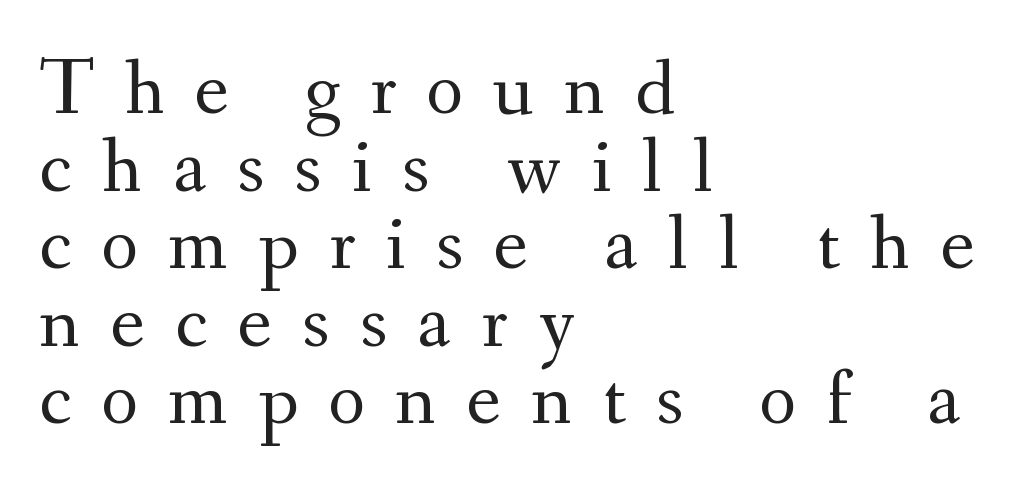
Q: Is the text bold? A: No.
Q: Is the text italic (slanted)? A: No, it is upright.
Q: Is the typeface a serif or a sans-serif typeface? A: Serif.
Q: Is the text underlined? A: No.
Q: How is the paragraph aligned? A: Left-aligned.
Q: Is the spacing between letters normal or unusually wide? A: Unusually wide.
Q: Is the spacing between lines tight, normal or loose? A: Tight.
Q: Width (condensed, normal, or wide)? A: Normal.
Q: Stroke contrast? A: Medium.
Q: x-height? A: Small.
Q: Monospaced? A: No.
